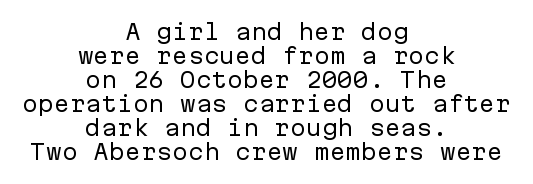
{"italic": "no", "bold": "no", "underline": "no", "align": "center", "line_spacing": "tight", "line_spacing_ratio": 1.14, "letter_spacing": "normal", "letter_spacing_em": 0.0, "glyph_px": 21}
